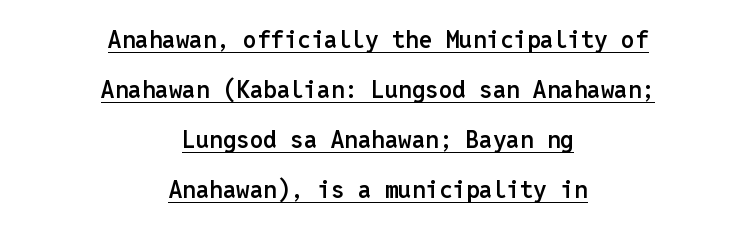
Honestly, the letter spacing is just normal — you wouldn't notice it. Underline: present. Compared with typical paragraphs, the rows here are farther apart. The paragraph has two soft edges and a firm central axis. No italicization has been applied; the sample stays upright.
